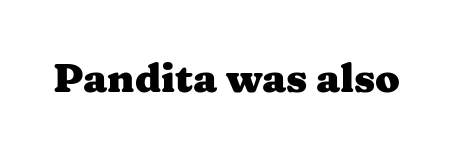
{"serif": "yes", "italic": "no", "bold": "yes", "weight": "heavy", "width": "wide", "stroke_contrast": "medium", "x_height": "medium", "monospaced": "no", "underline": "no", "letter_spacing": "normal", "letter_spacing_em": 0.0, "glyph_px": 40}
